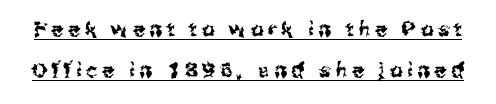
Q: Is the text italic (slanted)? A: No, it is upright.
Q: Is the text underlined? A: Yes.
Q: Is the spacing between letters normal or unusually wide? A: Unusually wide.
Q: Is the spacing between lines tight, normal or loose? A: Loose.
